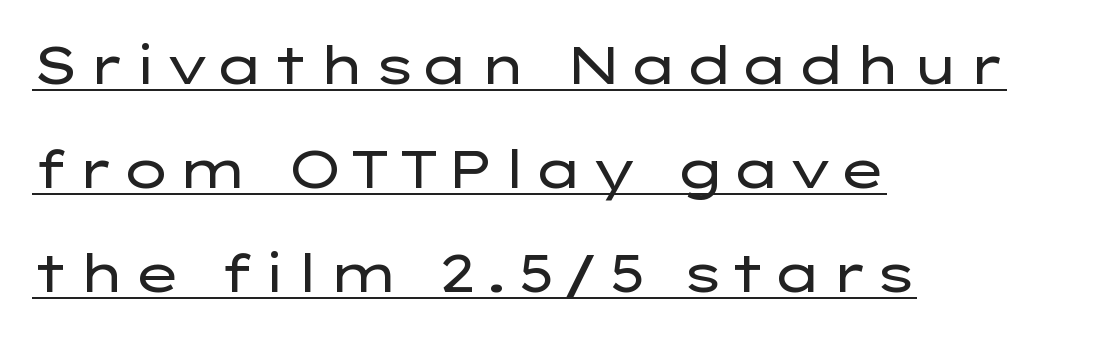
No letter is thick-stroked: the sample isn't bold. The paragraph shown leans on its left margin. Each letter keeps its own natural width here, so spacing adapts to shape. Is there much room between lines? Yes — plenty of vertical air separates them. Vertical strokes here are truly vertical.
